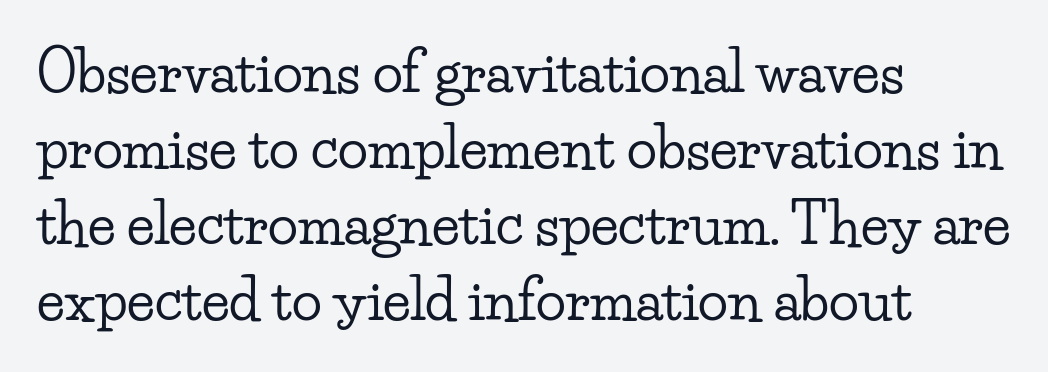
The image shows 56 px wide serif type, upright; set left-aligned, normal line spacing (1.36x), normal letter spacing, not underlined; low stroke contrast and a small x-height.
